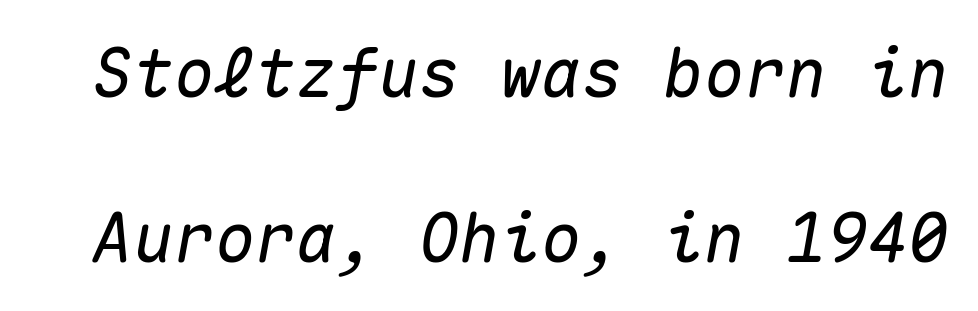
Yep, that's italic — everything's leaning. In terms of leading, this rendering errs on the spacious side. A typesetter would call this zero additional tracking. These lines are rendered in a fixed-pitch font. Check the space under the baseline: it is left empty.
